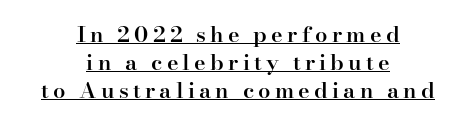
{"italic": "no", "bold": "semi", "underline": "yes", "align": "center", "line_spacing": "normal", "line_spacing_ratio": 1.28, "glyph_px": 22}
